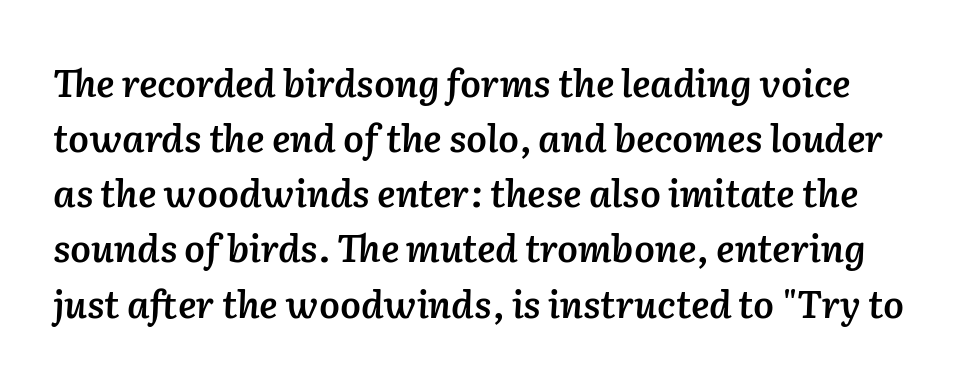
{"italic": "yes", "lean": "right", "slant_degrees": 2, "bold": "semi", "weight": "semibold", "width": "normal", "stroke_contrast": "low", "x_height": "medium", "monospaced": "no", "underline": "no", "line_spacing": "normal", "line_spacing_ratio": 1.49, "letter_spacing": "normal", "letter_spacing_em": 0.0, "glyph_px": 37}
